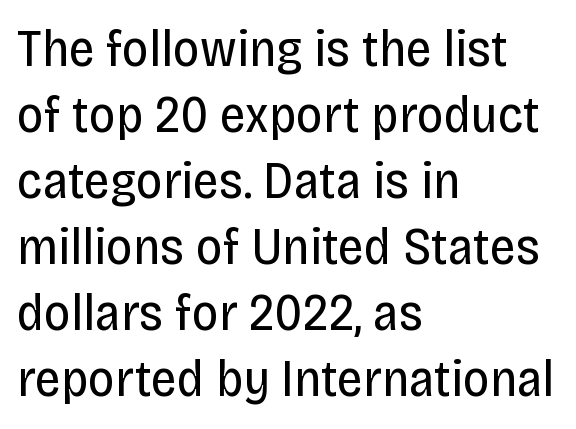
The baseline area is clear. A sans-serif font was chosen for this passage. Horizontal bands of white between lines are of average thickness. Unbolded letterforms with no extra heft. The horizontal fit of the characters is conventional and even.
